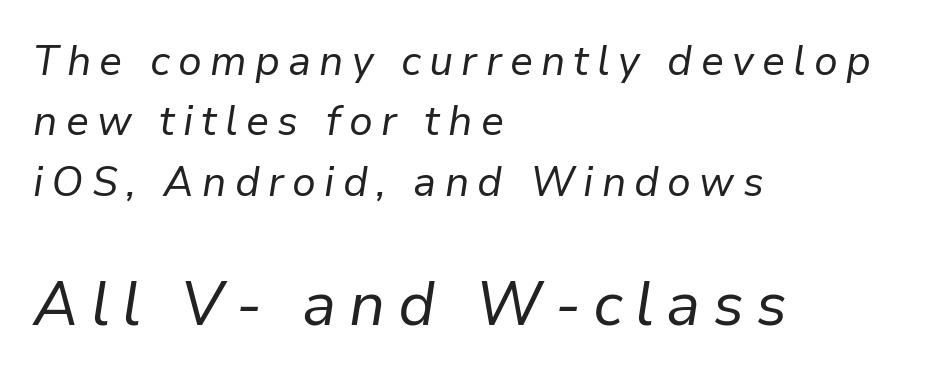
{"italic": "yes", "lean": "right", "slant_degrees": 9, "bold": "no", "weight": "regular", "width": "normal", "stroke_contrast": "low", "x_height": "medium", "monospaced": "no", "underline": "no", "align": "left", "line_spacing": "normal", "line_spacing_ratio": 1.47, "letter_spacing": "wide", "letter_spacing_em": 0.2, "larger_block": "second", "size_ratio": 1.49, "glyph_px": 61}
